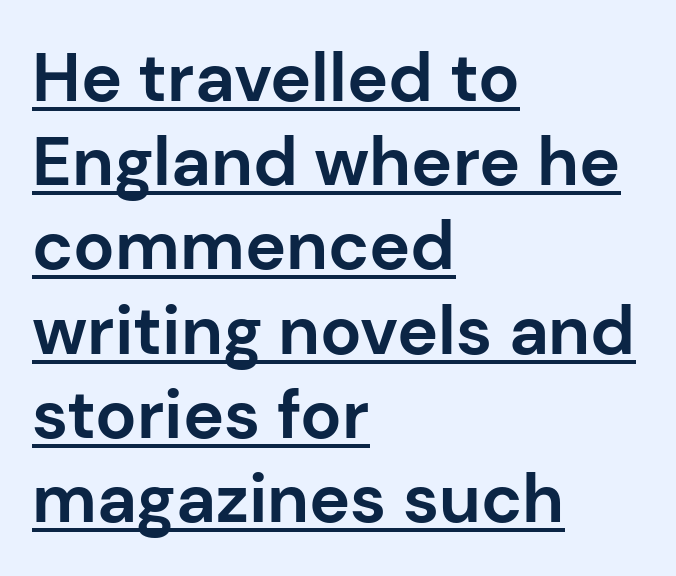
The gaps between neighbouring characters are ordinary and unremarkable. The passage shown is typed in a proportional face where columns would drift. Notice how the stems are strictly vertical — no italics here. The text block is weighted toward the left margin, trailing off unevenly rightward.
